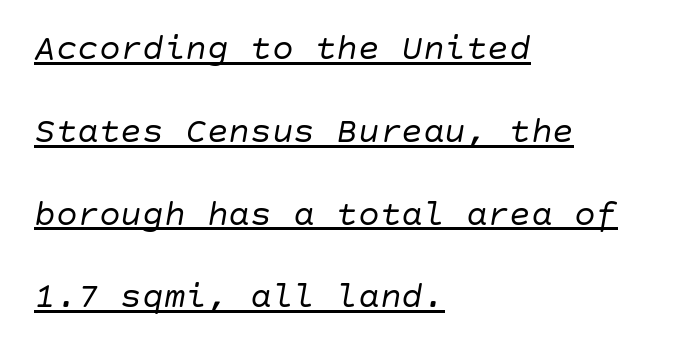
{"italic": "yes", "lean": "right", "slant_degrees": 10, "bold": "no", "weight": "regular", "width": "normal", "stroke_contrast": "low", "x_height": "large", "underline": "yes", "align": "left", "line_spacing": "loose", "line_spacing_ratio": 2.3, "letter_spacing": "normal", "letter_spacing_em": 0.0, "glyph_px": 36}
